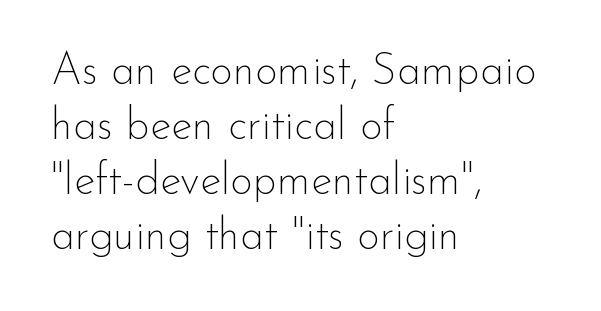
Left-aligned paragraph, ragged on the right. Bare-footed words on every line. Looks like regular typesetting: each glyph gets only the width it needs. If you measured baseline to baseline, you'd find a middling distance. This sample uses an upright cut, with every glyph sitting square on the baseline. The passage shown has conventional tracking throughout.
